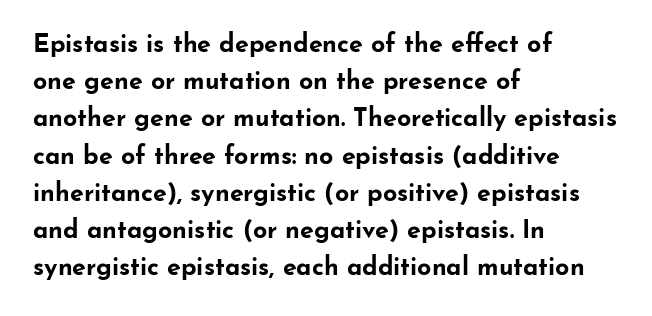
{"italic": "no", "bold": "yes", "underline": "no", "align": "left", "line_spacing": "normal", "line_spacing_ratio": 1.49, "letter_spacing": "normal", "letter_spacing_em": 0.0, "glyph_px": 25}
